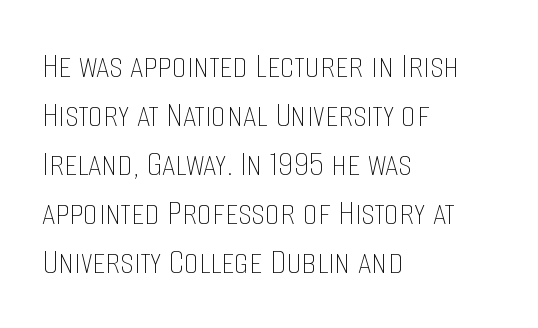
The image shows 38 px thin, condensed type, upright; set left-aligned, normal line spacing (1.29x), normal letter spacing, not underlined; low stroke contrast and a large x-height.
